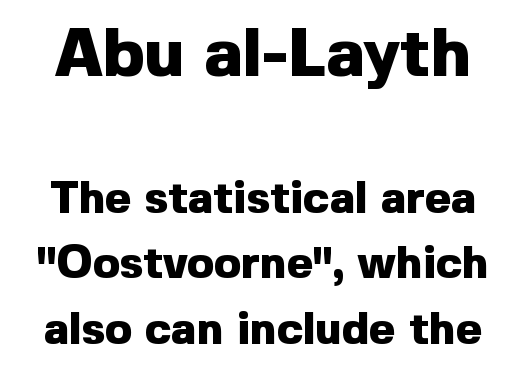
Q: Is the text bold? A: Yes.
Q: Is the text italic (slanted)? A: No, it is upright.
Q: Is the typeface a serif or a sans-serif typeface? A: Sans-serif.
Q: Is the text underlined? A: No.
Q: Is the spacing between letters normal or unusually wide? A: Normal.
Q: Is the spacing between lines tight, normal or loose? A: Normal.
Q: Which block of text is set in a larger size, the first (top) or the second (bottom)? A: The first (top) one.
Q: Width (condensed, normal, or wide)? A: Normal.
Q: x-height? A: Medium.
Q: Monospaced? A: No.
